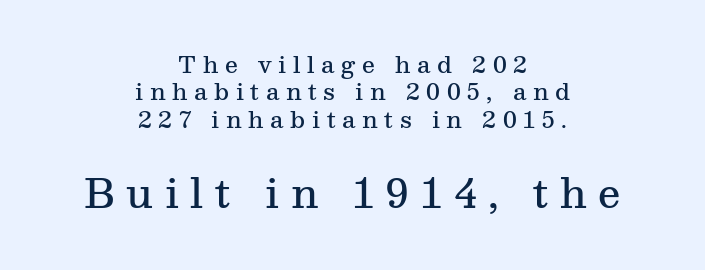
Q: Is the text bold? A: Semi-bold.
Q: Is the text italic (slanted)? A: No, it is upright.
Q: Is the typeface a serif or a sans-serif typeface? A: Serif.
Q: Is the text underlined? A: No.
Q: How is the paragraph aligned? A: Centered.
Q: Is the spacing between letters normal or unusually wide? A: Unusually wide.
Q: Which block of text is set in a larger size, the first (top) or the second (bottom)? A: The second (bottom) one.
Q: Width (condensed, normal, or wide)? A: Normal.
Q: Stroke contrast? A: Medium.
Q: x-height? A: Medium.
Q: Monospaced? A: No.
